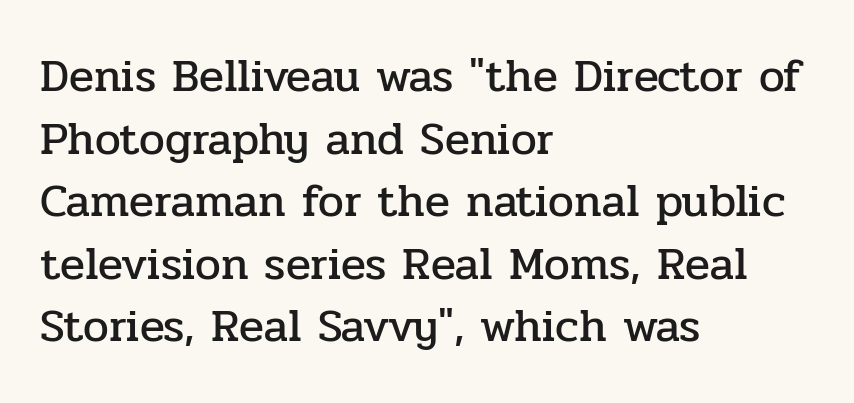
Nope, not italic — everything's standing straight. A typesetter would call this proportional, since set widths differ per character. The typeface chosen for these lines features serifs. Compared with typical paragraphs, the rows here are spaced about the same. Between one letter and the next there's only the usual sliver of space.
